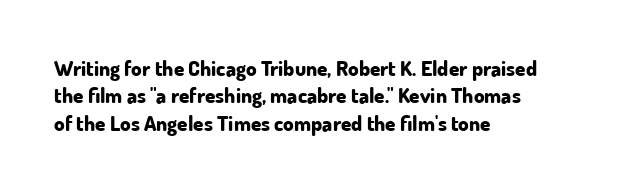
{"italic": "no", "bold": "yes", "underline": "no", "align": "left", "line_spacing": "normal", "line_spacing_ratio": 1.3, "letter_spacing": "normal", "letter_spacing_em": 0.0, "glyph_px": 21}
